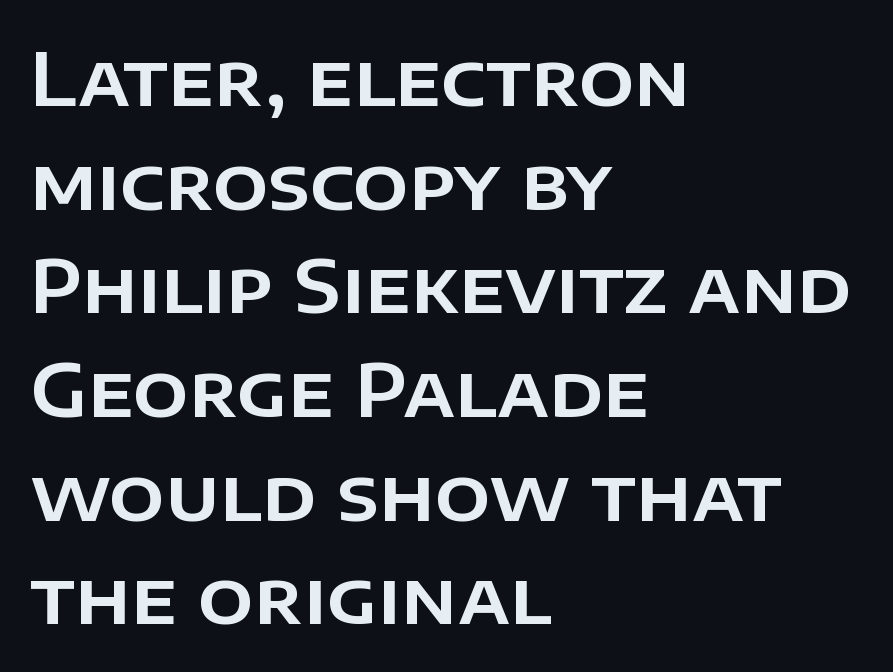
{"serif": "no", "italic": "no", "width": "normal", "stroke_contrast": "low", "x_height": "large", "monospaced": "no", "underline": "no", "align": "left", "line_spacing": "normal", "line_spacing_ratio": 1.42, "letter_spacing": "normal", "letter_spacing_em": 0.0, "glyph_px": 73}
